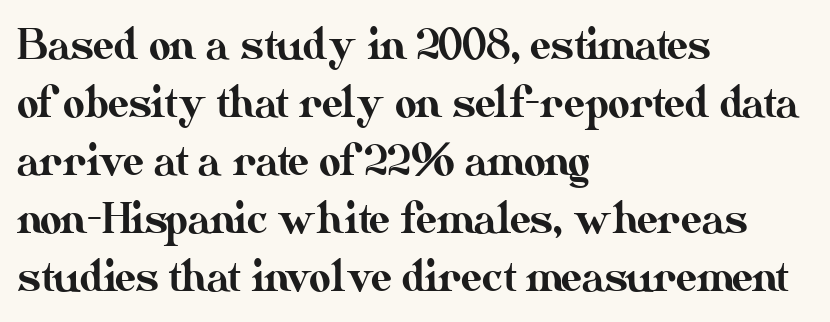
Line beginnings align vertically; line endings do not. No extra tracking has been applied to these lines. Notice how descenders clear the ascenders below comfortably — that's standard leading. Each row of text sits above clean, open space.
